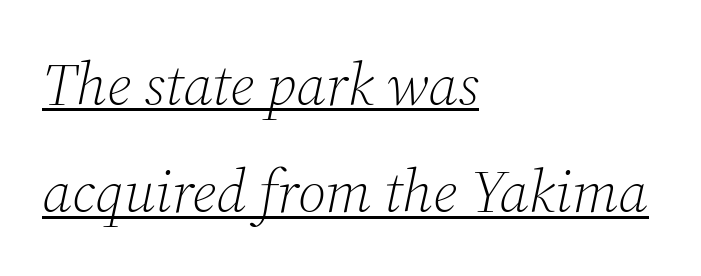
Q: Is the text bold? A: No.
Q: Is the text italic (slanted)? A: Yes, it leans right by about 12 degrees.
Q: Is the typeface a serif or a sans-serif typeface? A: Serif.
Q: Is the text underlined? A: Yes.
Q: How is the paragraph aligned? A: Left-aligned.
Q: Is the spacing between letters normal or unusually wide? A: Normal.
Q: Width (condensed, normal, or wide)? A: Normal.
Q: Stroke contrast? A: Medium.
Q: x-height? A: Medium.
Q: Monospaced? A: No.
